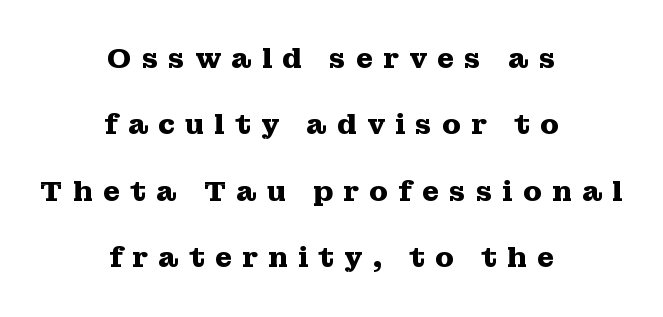
Q: Is the text bold? A: Yes.
Q: Is the text italic (slanted)? A: No, it is upright.
Q: Is the typeface a serif or a sans-serif typeface? A: Serif.
Q: Is the text underlined? A: No.
Q: How is the paragraph aligned? A: Centered.
Q: Is the spacing between letters normal or unusually wide? A: Unusually wide.
Q: Is the spacing between lines tight, normal or loose? A: Loose.
Q: Width (condensed, normal, or wide)? A: Wide.
Q: Stroke contrast? A: Medium.
Q: x-height? A: Medium.
Q: Monospaced? A: No.
